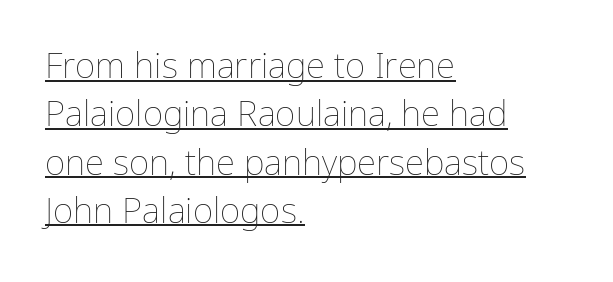
Q: Is the text bold? A: No.
Q: Is the text italic (slanted)? A: No, it is upright.
Q: Is the text underlined? A: Yes.
Q: How is the paragraph aligned? A: Left-aligned.
Q: Is the spacing between letters normal or unusually wide? A: Normal.
Q: Is the spacing between lines tight, normal or loose? A: Normal.
Q: Width (condensed, normal, or wide)? A: Normal.
Q: Stroke contrast? A: Low.
Q: x-height? A: Medium.
Q: Monospaced? A: No.
